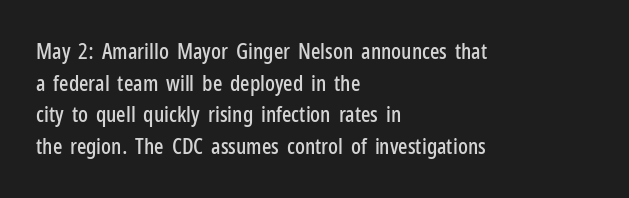
Q: Is the text italic (slanted)? A: No, it is upright.
Q: Is the text underlined? A: No.
Q: How is the paragraph aligned? A: Left-aligned.
Q: Is the spacing between letters normal or unusually wide? A: Normal.
Q: Is the spacing between lines tight, normal or loose? A: Normal.
